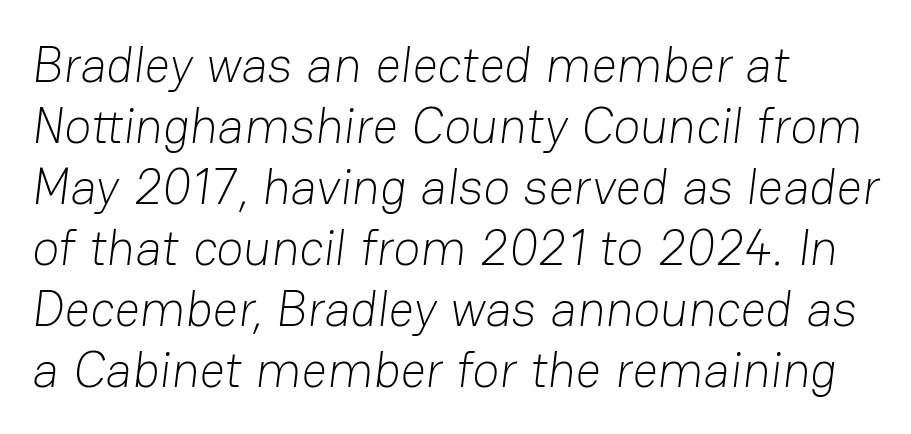
Alignment: flush left. Letterform terminals end flat and unadorned throughout the passage. Stem width sits at or under what a default text font uses. The words here are not underlined.
